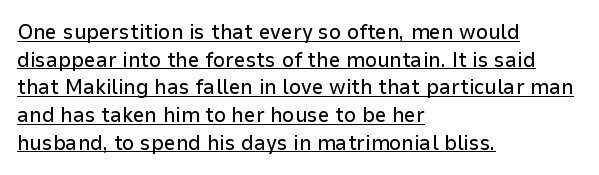
{"italic": "no", "underline": "yes", "align": "left", "line_spacing": "normal", "line_spacing_ratio": 1.32, "letter_spacing": "normal", "letter_spacing_em": 0.0, "glyph_px": 21}
